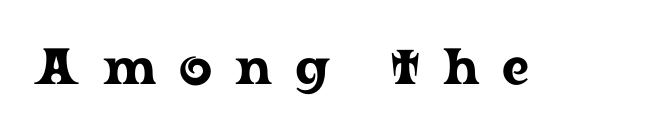
The image shows 51 px wide serif type, upright; set unusually wide letter spacing (+0.45 em), not underlined; low stroke contrast and a medium x-height.
